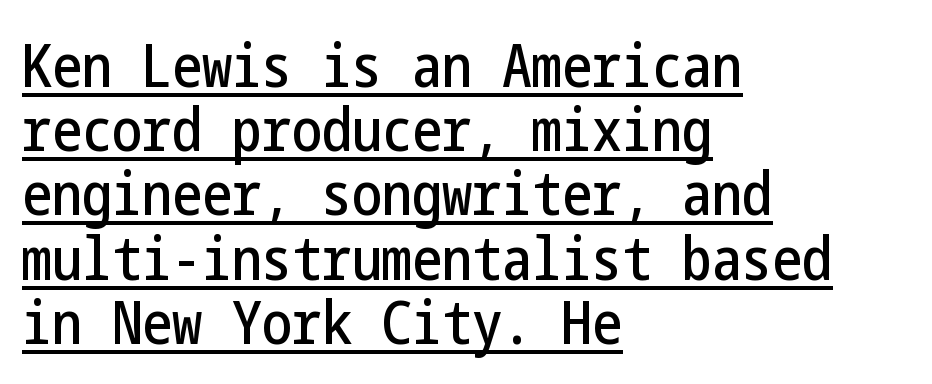
The image shows 60 px condensed sans-serif type, upright; set left-aligned, tight line spacing (1.07x), normal letter spacing, underlined; low stroke contrast and a medium x-height.
